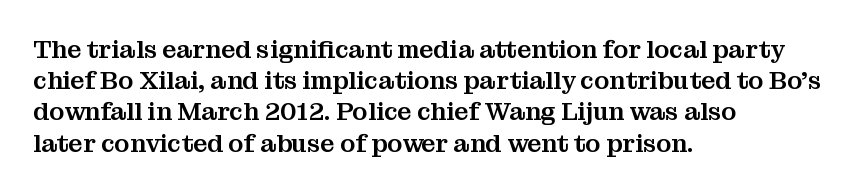
If you drew a line through each stem, it would be perfectly vertical. Leading: standard. The setting favours the left margin, as ordinary paragraphs usually do. Nobody touched the tracking dial on this one. Lines of text with bare space underneath.
